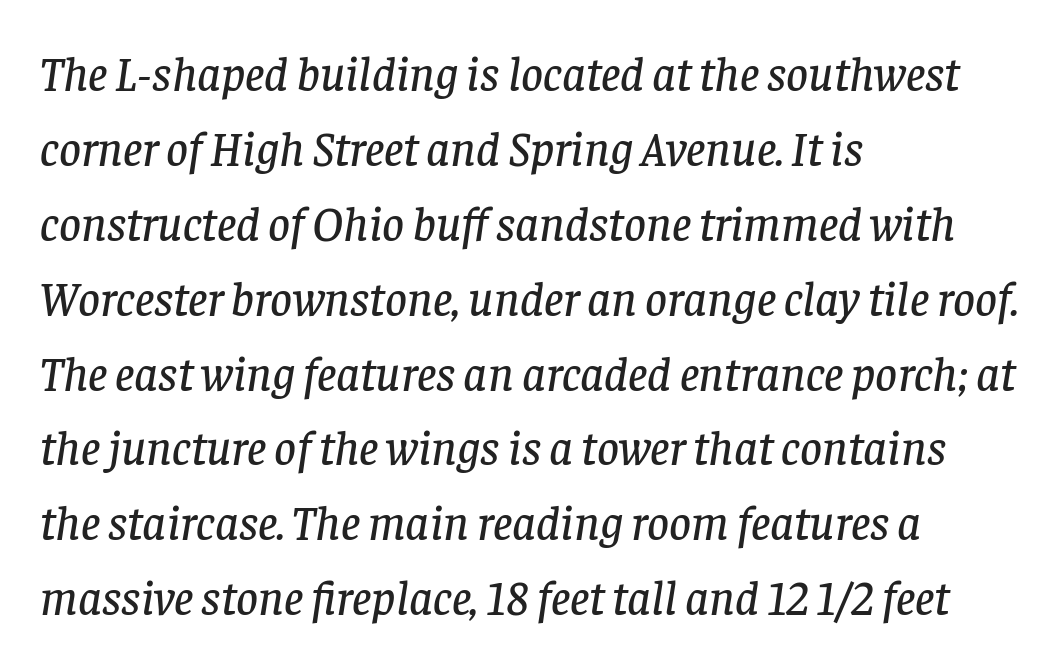
Slant detected: the letters are inclined. The words here are not underlined. Left-aligned paragraph, ragged on the right. Honestly, the row spacing looks completely unremarkable. The face used here is proportionally spaced, like ordinary book or web type. Observe the ordinary spacing: letters are neighbours, not strangers.
